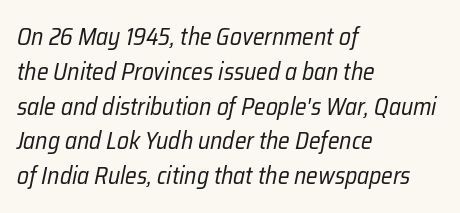
Q: Is the text bold? A: No.
Q: Is the text italic (slanted)? A: Yes, it leans right by about 12 degrees.
Q: Is the text underlined? A: No.
Q: How is the paragraph aligned? A: Left-aligned.
Q: Is the spacing between letters normal or unusually wide? A: Normal.
Q: Is the spacing between lines tight, normal or loose? A: Normal.
